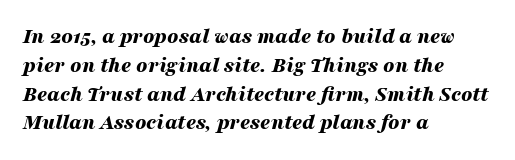
The image shows 22 px bold type, italic (leaning right); set left-aligned, normal line spacing (1.31x), normal letter spacing, not underlined.
